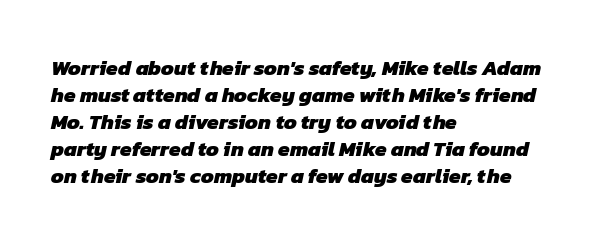
The image shows 21 px bold type; set left-aligned, normal line spacing (1.28x), normal letter spacing, not underlined.
